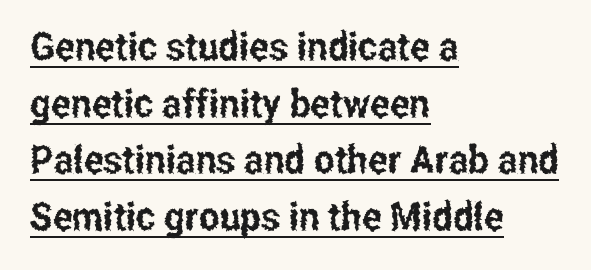
{"serif": "no", "italic": "no", "width": "condensed", "stroke_contrast": "low", "x_height": "medium", "monospaced": "no", "underline": "yes", "align": "left", "line_spacing": "normal", "line_spacing_ratio": 1.45, "letter_spacing": "normal", "letter_spacing_em": 0.0, "glyph_px": 39}
